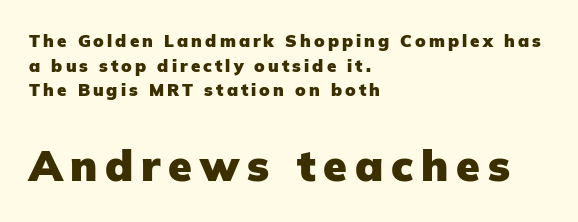
Nobody drew a line under any word here. The rendering uses natural spacing where letterforms have individual widths. Characters remain perfectly vertical along every line. The second block has been scaled up relative to the first. Leftover space on each line is placed entirely after the last word.
